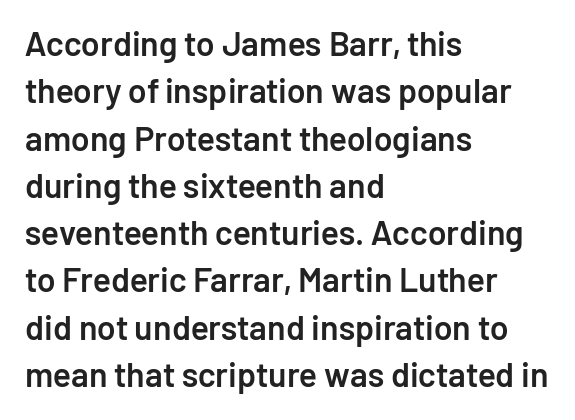
{"serif": "no", "italic": "no", "bold": "semi", "weight": "semibold", "width": "normal", "stroke_contrast": "low", "x_height": "medium", "monospaced": "no", "underline": "no", "align": "left", "line_spacing": "normal", "line_spacing_ratio": 1.39, "letter_spacing": "normal", "letter_spacing_em": 0.0, "glyph_px": 34}
